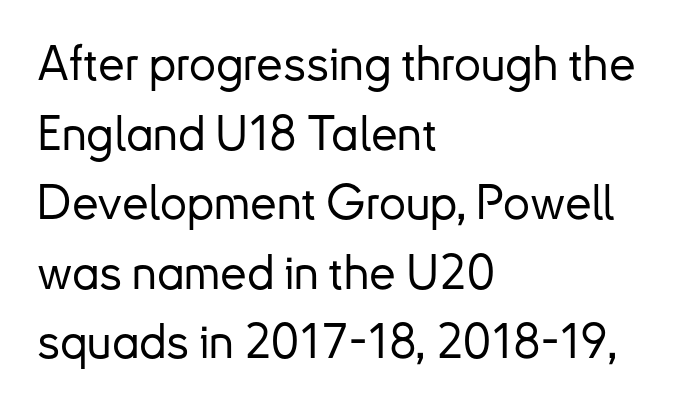
Whoever set this chose a conventional vertical rhythm. Proportional: the letters do not fall into vertical columns. No feet cap the strokes, marking this as sans-serif type. The specimen omits any rule beneath the text block's lines. The lines are quadded left. You could call the tracking neutral — neither tight nor loose.
